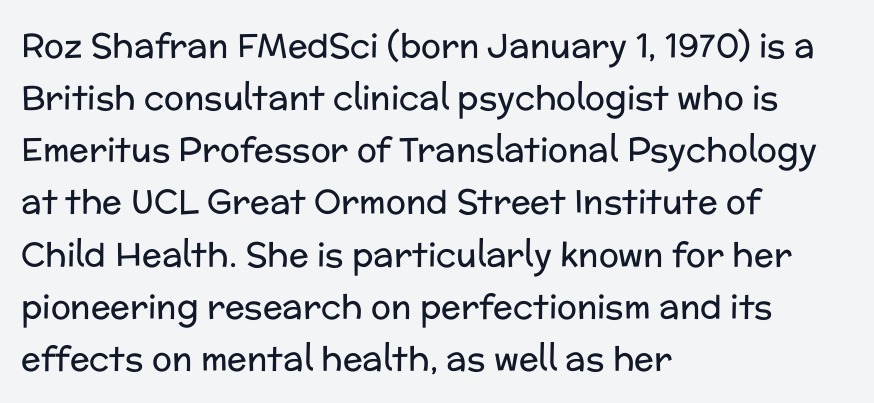
Anything drawn beneath the words? Only blank space. Caption: multi-line text, flush left, ragged right. Is this a fixed-width face? No — the glyphs have proportional, varying widths. The passage shown stacks its lines at a standard gap. Italic: no, the glyphs are upright roman.
